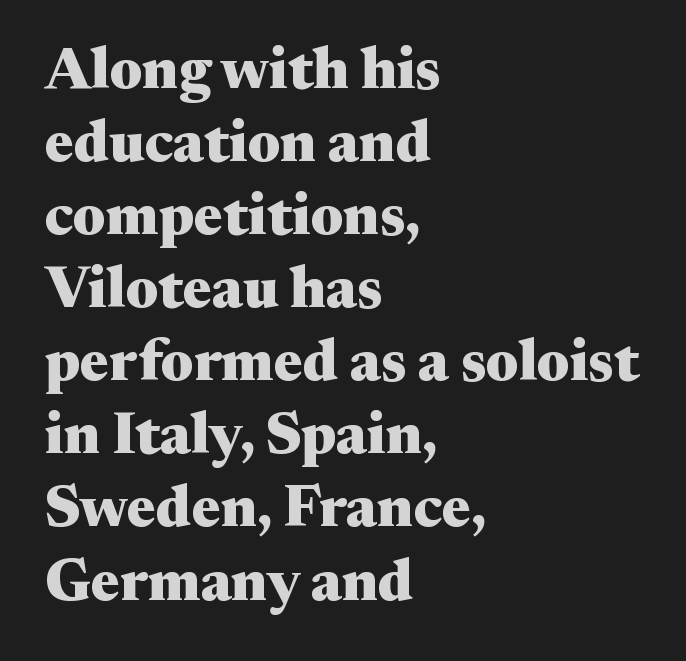
The image shows 58 px heavy, wide serif type, upright; set left-aligned, normal line spacing (1.26x), normal letter spacing, not underlined; medium stroke contrast and a medium x-height.
